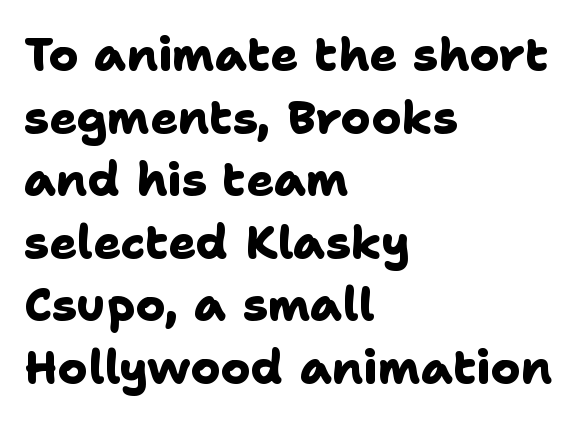
Horizontal bands of white between lines are of average thickness. The rendering keeps characters at their native spacing. Type without underlining. This sample uses a sans-serif face. Is this a fixed-width face? No — the glyphs have proportional, varying widths. The passage is arranged the way most books set body copy — flush left.
